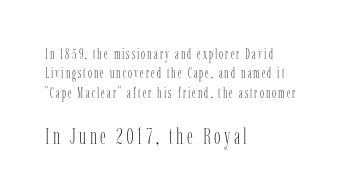
No italicization has been applied; the sample stays upright. The vertical gap from one line to the next is medium. The typesetting does not lean heavy: it is not bold. These lines are set flush left with a ragged right edge. Size contrast runs from small at the top to large at the bottom.
